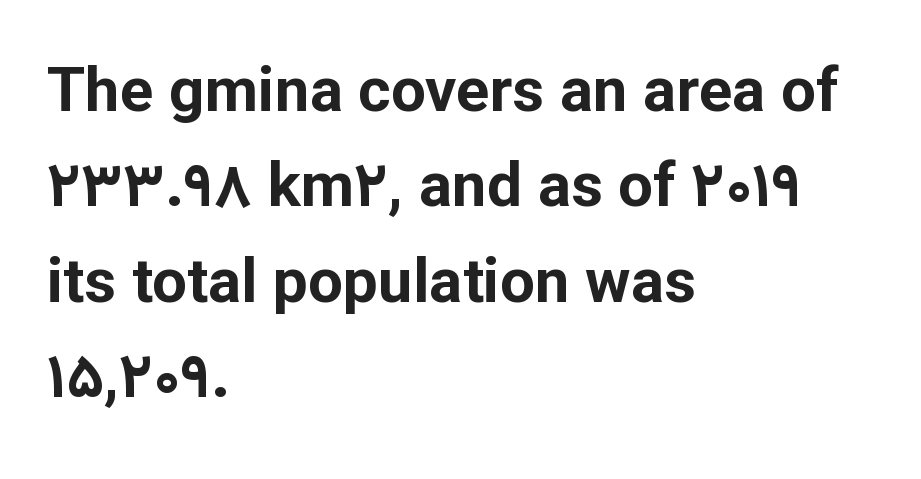
The image shows 62 px bold sans-serif type, upright; set left-aligned, normal line spacing (1.54x), normal letter spacing, not underlined; low stroke contrast and a medium x-height.
